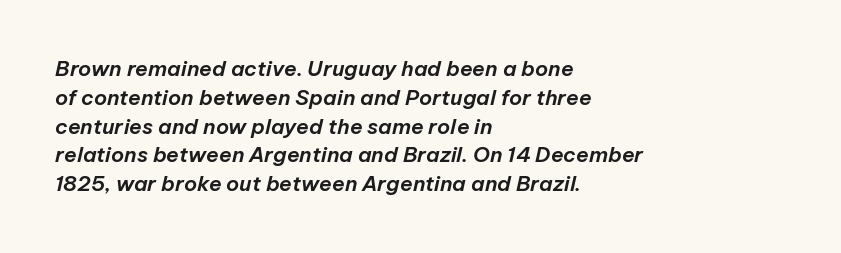
{"italic": "yes", "lean": "right", "slant_degrees": 12, "underline": "no", "align": "left", "line_spacing": "normal", "line_spacing_ratio": 1.37, "letter_spacing": "normal", "letter_spacing_em": 0.0, "glyph_px": 21}
